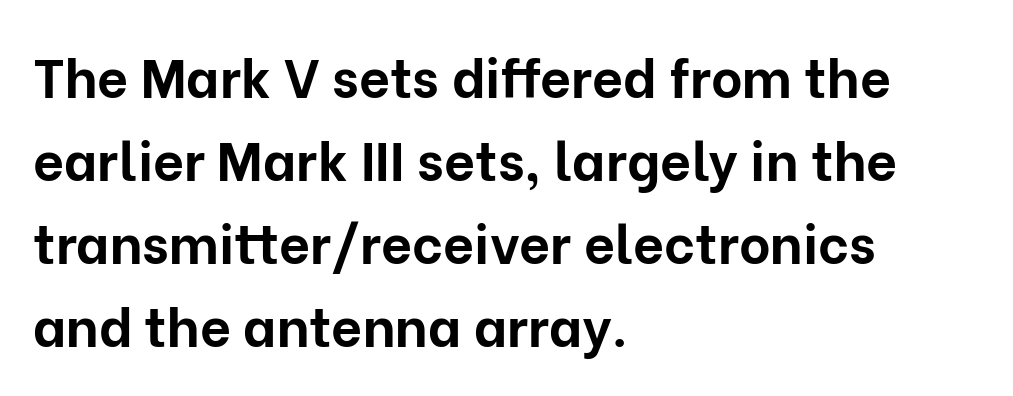
Q: Is the text bold? A: Yes.
Q: Is the text italic (slanted)? A: No, it is upright.
Q: Is the typeface a serif or a sans-serif typeface? A: Sans-serif.
Q: Is the text underlined? A: No.
Q: How is the paragraph aligned? A: Left-aligned.
Q: Is the spacing between letters normal or unusually wide? A: Normal.
Q: Is the spacing between lines tight, normal or loose? A: Normal.
Q: Width (condensed, normal, or wide)? A: Normal.
Q: Stroke contrast? A: Low.
Q: x-height? A: Medium.
Q: Monospaced? A: No.
